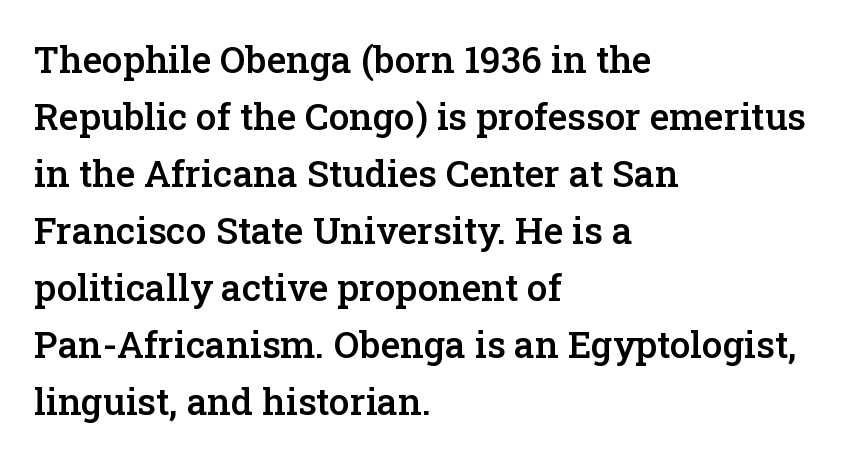
Q: Is the text bold? A: Semi-bold.
Q: Is the text italic (slanted)? A: No, it is upright.
Q: Is the typeface a serif or a sans-serif typeface? A: Serif.
Q: Is the text underlined? A: No.
Q: How is the paragraph aligned? A: Left-aligned.
Q: Is the spacing between letters normal or unusually wide? A: Normal.
Q: Is the spacing between lines tight, normal or loose? A: Normal.
Q: Width (condensed, normal, or wide)? A: Normal.
Q: Stroke contrast? A: Low.
Q: x-height? A: Medium.
Q: Monospaced? A: No.
